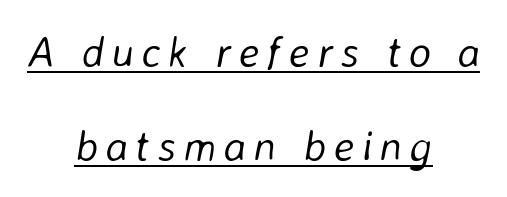
Horizontal bands of white between lines are thick stripes. Looks like someone drew a line under every word here. Letters have the restrained weight of plain body copy at most. Posture: slanted. These lines are rendered in a variable-pitch font.
